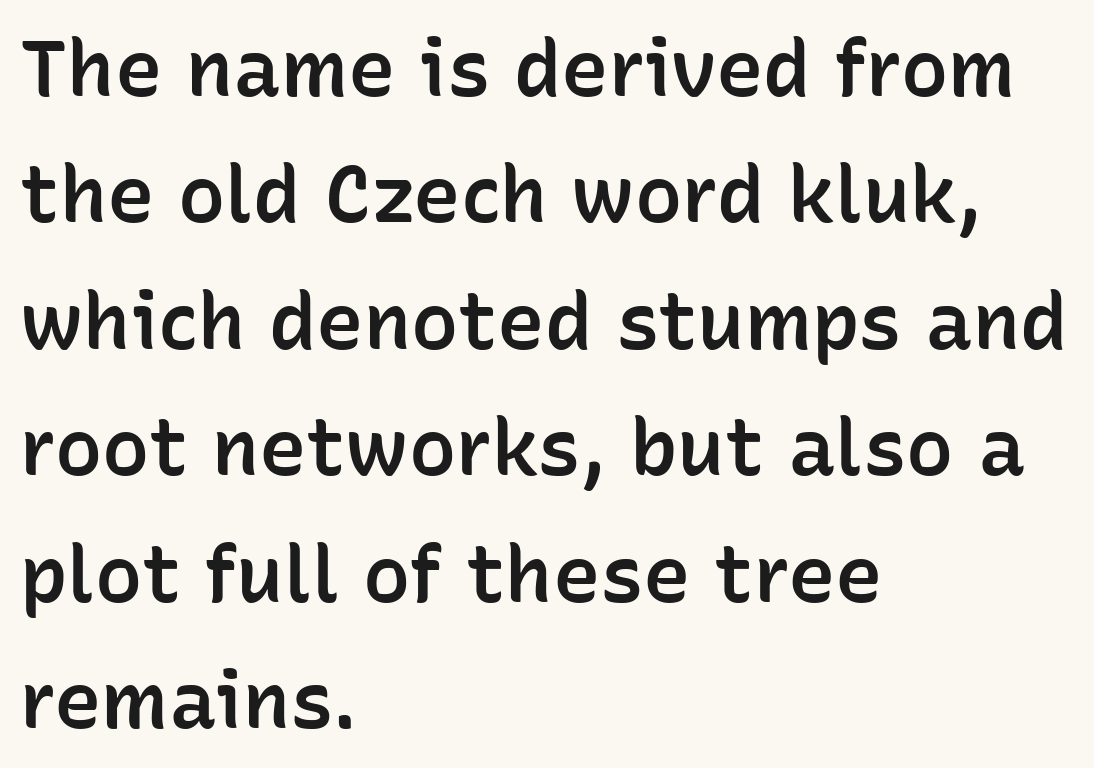
Q: Is the text bold? A: Semi-bold.
Q: Is the text italic (slanted)? A: No, it is upright.
Q: Is the typeface a serif or a sans-serif typeface? A: Sans-serif.
Q: Is the text underlined? A: No.
Q: How is the paragraph aligned? A: Left-aligned.
Q: Is the spacing between letters normal or unusually wide? A: Normal.
Q: Is the spacing between lines tight, normal or loose? A: Normal.
Q: Width (condensed, normal, or wide)? A: Normal.
Q: Stroke contrast? A: Low.
Q: x-height? A: Medium.
Q: Monospaced? A: No.
